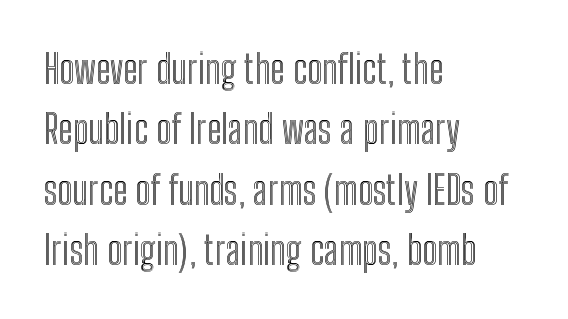
{"italic": "no", "width": "condensed", "x_height": "medium", "monospaced": "no", "underline": "no", "align": "left", "line_spacing": "normal", "line_spacing_ratio": 1.51, "letter_spacing": "normal", "letter_spacing_em": 0.0, "glyph_px": 40}
